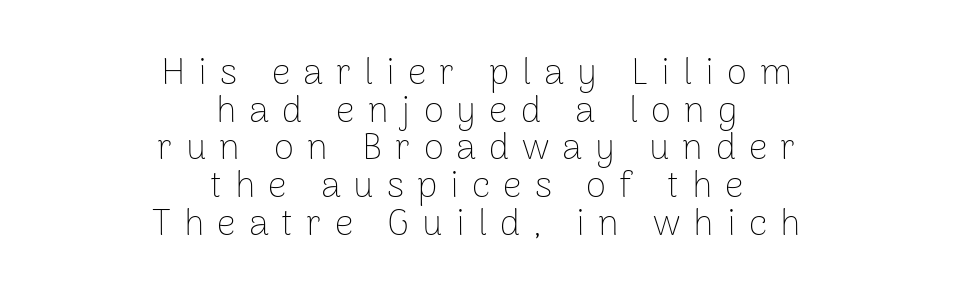
Q: Is the text bold? A: No.
Q: Is the text italic (slanted)? A: No, it is upright.
Q: Is the typeface a serif or a sans-serif typeface? A: Sans-serif.
Q: Is the text underlined? A: No.
Q: How is the paragraph aligned? A: Centered.
Q: Is the spacing between letters normal or unusually wide? A: Unusually wide.
Q: Is the spacing between lines tight, normal or loose? A: Tight.
Q: Width (condensed, normal, or wide)? A: Normal.
Q: Stroke contrast? A: Low.
Q: x-height? A: Medium.
Q: Monospaced? A: No.
